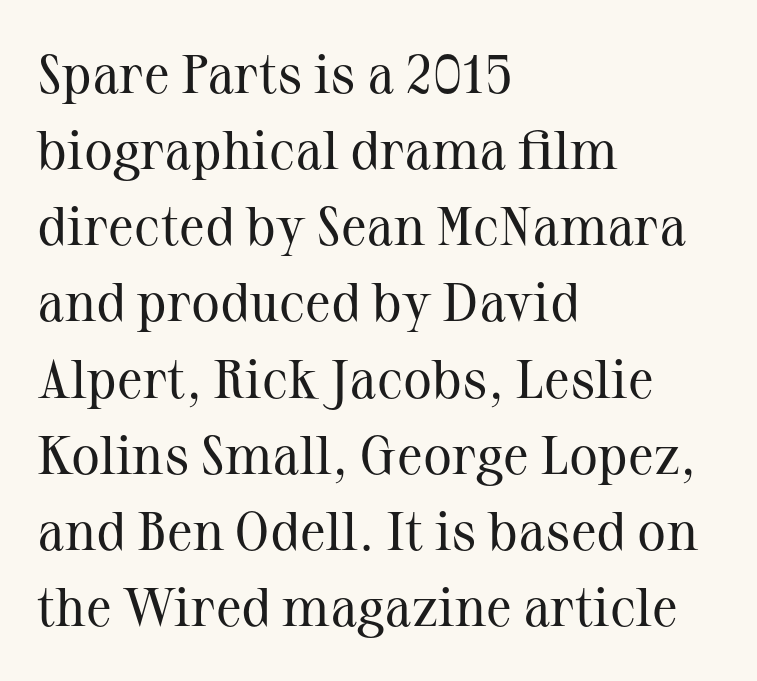
{"serif": "yes", "italic": "no", "bold": "no", "weight": "regular", "width": "normal", "stroke_contrast": "medium", "x_height": "medium", "monospaced": "no", "underline": "no", "align": "left", "line_spacing": "normal", "line_spacing_ratio": 1.41, "letter_spacing": "normal", "letter_spacing_em": 0.0, "glyph_px": 54}
